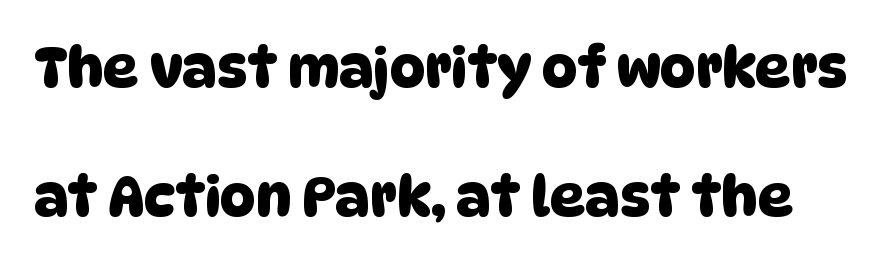
Q: Is the typeface a serif or a sans-serif typeface? A: Sans-serif.
Q: Is the text underlined? A: No.
Q: Is the spacing between letters normal or unusually wide? A: Normal.
Q: Is the spacing between lines tight, normal or loose? A: Loose.
Q: Width (condensed, normal, or wide)? A: Normal.
Q: Stroke contrast? A: Low.
Q: x-height? A: Large.
Q: Monospaced? A: No.
